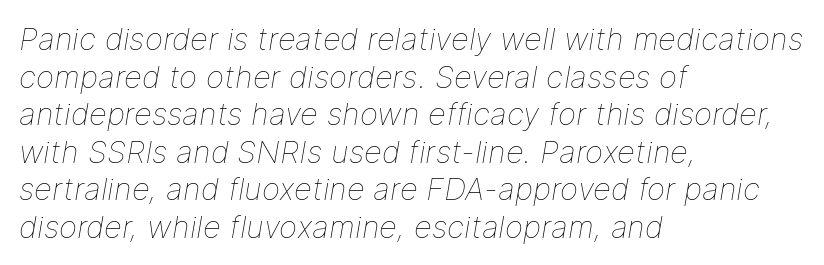
{"italic": "yes", "lean": "right", "slant_degrees": 9, "bold": "no", "weight": "thin", "width": "normal", "stroke_contrast": "low", "x_height": "medium", "monospaced": "no", "underline": "no", "align": "left", "line_spacing_ratio": 1.21, "letter_spacing": "normal", "letter_spacing_em": 0.0, "glyph_px": 31}
